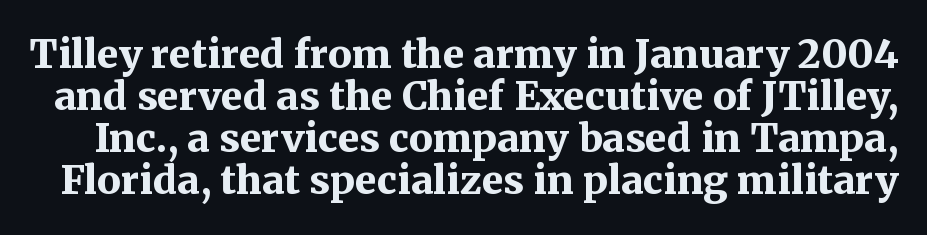
The face used here is rendered with its standard letterfit. This rendering employs a face with finishing strokes, i.e., a serif. Does the leading feel generous? Not at all — it's pinched. Posture: vertical.
